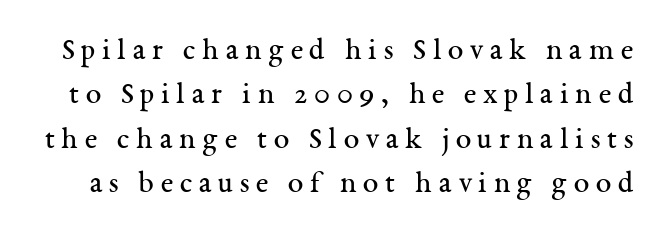
Font category for this specimen: serif. Unmarked baselines from the first word to the last. Caption: expanded tracking, letters set apart. Bold? No — there's no thickening of the strokes.
